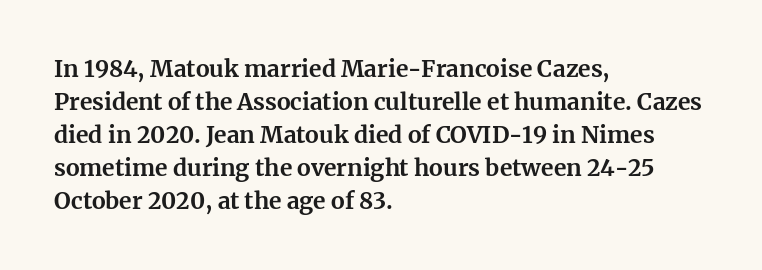
Q: Is the text bold? A: Yes.
Q: Is the text italic (slanted)? A: No, it is upright.
Q: Is the text underlined? A: No.
Q: How is the paragraph aligned? A: Left-aligned.
Q: Is the spacing between letters normal or unusually wide? A: Normal.
Q: Is the spacing between lines tight, normal or loose? A: Normal.
